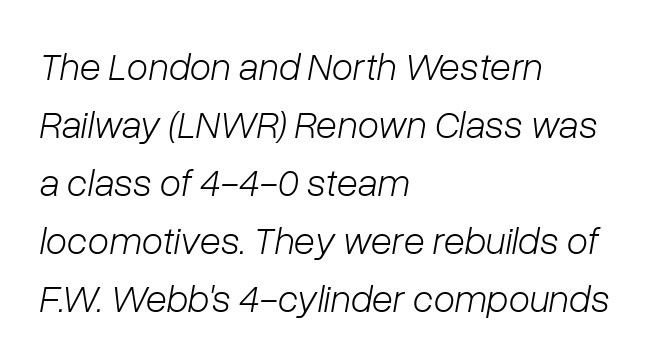
The passage shown is typed in a proportional face where columns would drift. Unmarked baselines from the first word to the last. The rendering anchors every line to the left-hand side. This is oblique type, the kind used for emphasis or titles.
